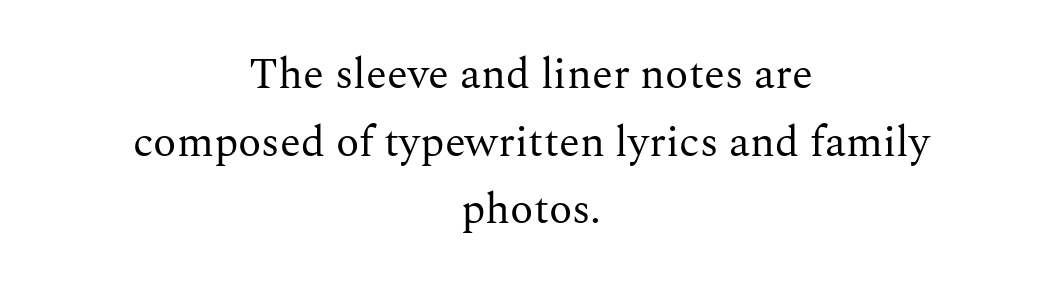
{"serif": "yes", "italic": "no", "bold": "no", "weight": "regular", "width": "normal", "stroke_contrast": "medium", "x_height": "medium", "monospaced": "no", "underline": "no", "align": "center", "line_spacing": "normal", "line_spacing_ratio": 1.57, "letter_spacing": "normal", "letter_spacing_em": 0.0, "glyph_px": 43}
